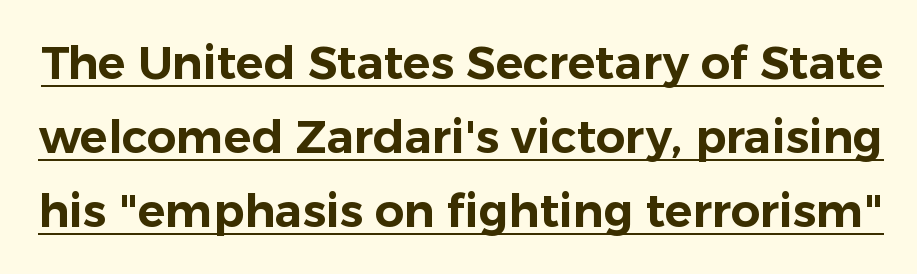
The image shows 46 px sans-serif type, upright; set normal line spacing (1.61x), normal letter spacing, underlined; low stroke contrast and a medium x-height.
